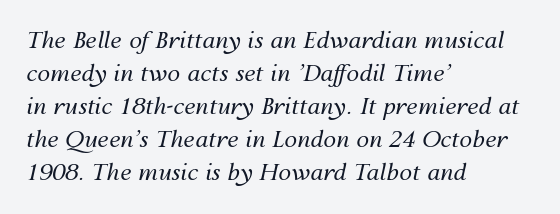
{"italic": "yes", "lean": "right", "slant_degrees": 12, "bold": "no", "underline": "no", "align": "left", "line_spacing": "normal", "line_spacing_ratio": 1.44, "letter_spacing": "normal", "letter_spacing_em": 0.0, "glyph_px": 23}
